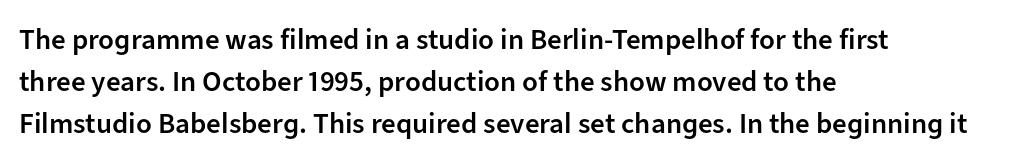
The image shows 29 px semibold sans-serif type, upright; set left-aligned, normal line spacing (1.44x), normal letter spacing, not underlined; low stroke contrast and a medium x-height.
